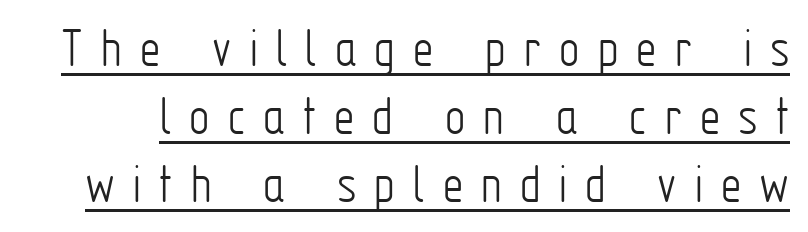
{"serif": "no", "italic": "no", "bold": "no", "weight": "light", "width": "condensed", "stroke_contrast": "low", "x_height": "medium", "monospaced": "no", "underline": "yes", "line_spacing_ratio": 1.19, "letter_spacing": "wide", "letter_spacing_em": 0.32, "glyph_px": 57}
